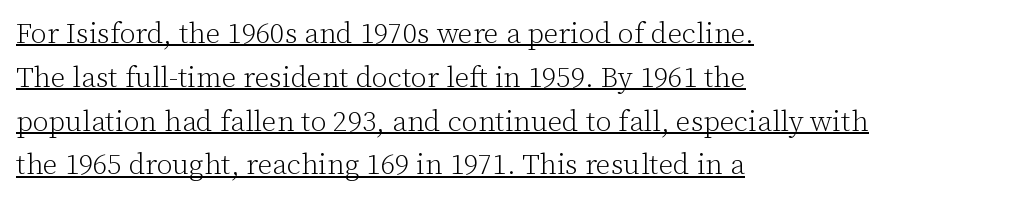
{"serif": "yes", "italic": "no", "bold": "no", "weight": "light", "width": "normal", "stroke_contrast": "low", "x_height": "medium", "monospaced": "no", "underline": "yes", "align": "left", "line_spacing": "normal", "line_spacing_ratio": 1.51, "letter_spacing": "normal", "letter_spacing_em": 0.0, "glyph_px": 29}
